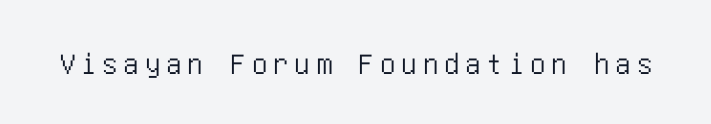
{"serif": "no", "italic": "no", "width": "condensed", "stroke_contrast": "low", "x_height": "large", "underline": "no", "glyph_px": 31}
